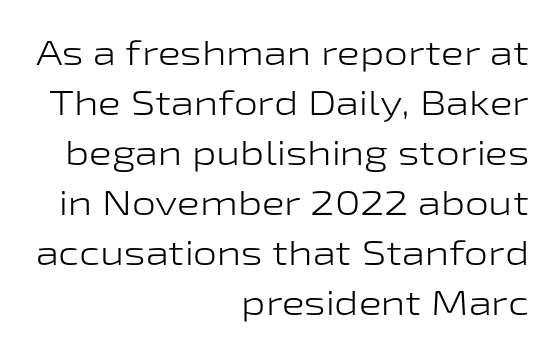
{"serif": "no", "italic": "no", "bold": "no", "weight": "light", "width": "wide", "stroke_contrast": "low", "x_height": "medium", "monospaced": "no", "underline": "no", "align": "right", "line_spacing": "normal", "line_spacing_ratio": 1.47, "letter_spacing": "normal", "letter_spacing_em": 0.0, "glyph_px": 34}
